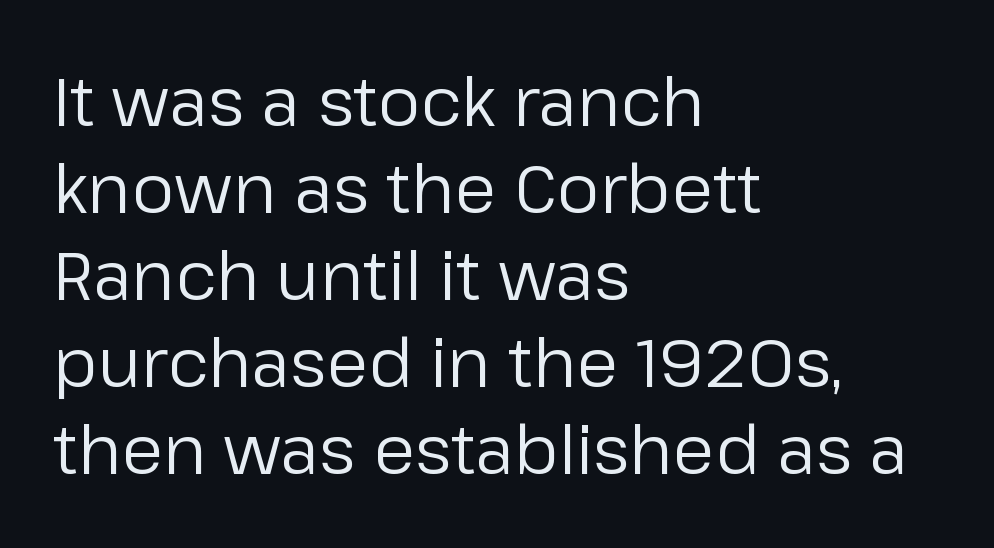
The image shows 68 px regular-weight sans-serif type, upright; set left-aligned, normal line spacing (1.28x), normal letter spacing, not underlined; low stroke contrast and a medium x-height.
